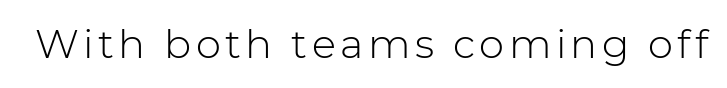
Think of a printed novel: that variable character pitch is what you see here. No italicization has been applied; the sample stays upright. The cut favours lightness, reaching ordinary text weight at its darkest. The strip under each line holds only bare page. Each letter's strokes conclude bluntly, with no projecting serifs.
